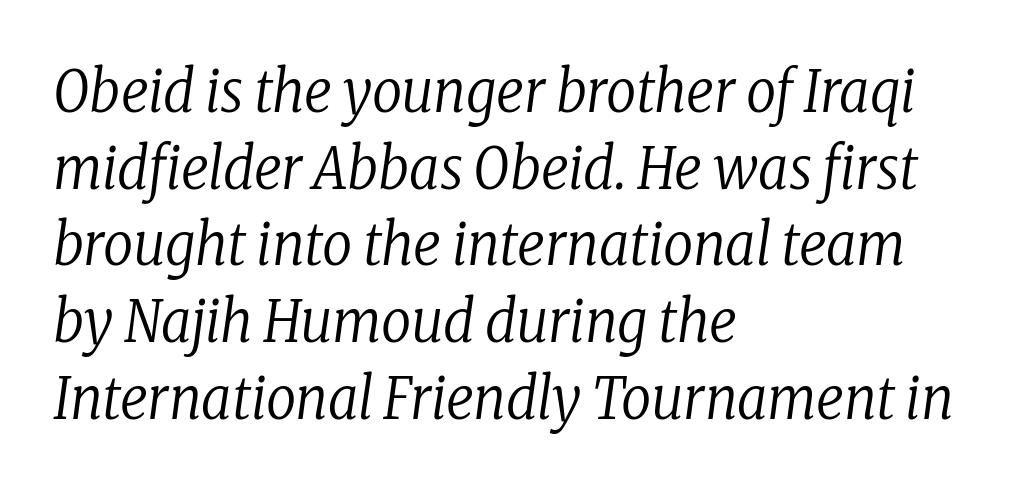
The image shows 59 px regular-weight, condensed serif type, italic (leaning right); set left-aligned, normal line spacing (1.3x), normal letter spacing, not underlined; low stroke contrast and a medium x-height.
